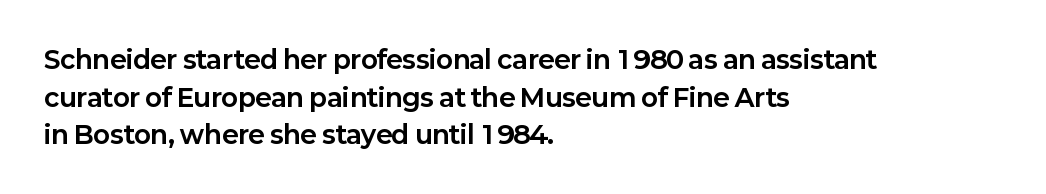
Q: Is the text bold? A: Yes.
Q: Is the text italic (slanted)? A: No, it is upright.
Q: Is the text underlined? A: No.
Q: How is the paragraph aligned? A: Left-aligned.
Q: Is the spacing between letters normal or unusually wide? A: Normal.
Q: Is the spacing between lines tight, normal or loose? A: Normal.
